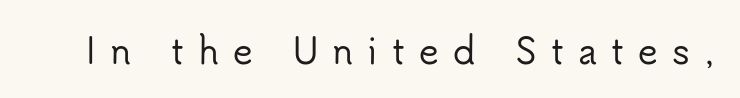
{"serif": "no", "italic": "no", "width": "normal", "stroke_contrast": "low", "x_height": "small", "monospaced": "no", "underline": "no", "letter_spacing": "wide", "letter_spacing_em": 0.42, "glyph_px": 34}
